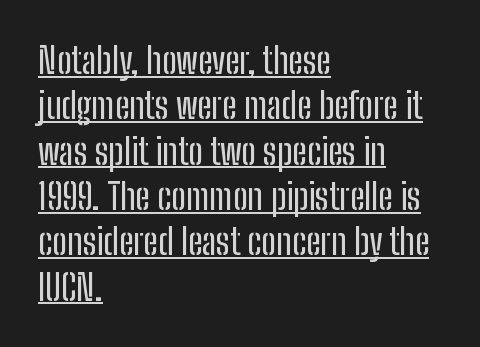
Regarding serifs, this sample does without them. The passage shown is underscored from start to finish. Line spacing here is normal. This rendering uses left alignment, leaving the right contour irregular. Ordinary non-slanted type is in use. There is no visible air inserted between adjacent glyphs.
